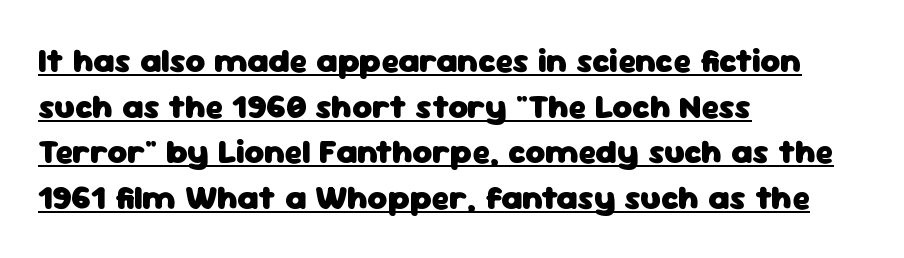
Q: Is the text bold? A: Yes.
Q: Is the text italic (slanted)? A: No, it is upright.
Q: Is the typeface a serif or a sans-serif typeface? A: Sans-serif.
Q: Is the text underlined? A: Yes.
Q: How is the paragraph aligned? A: Left-aligned.
Q: Is the spacing between letters normal or unusually wide? A: Normal.
Q: Is the spacing between lines tight, normal or loose? A: Normal.
Q: Width (condensed, normal, or wide)? A: Normal.
Q: Stroke contrast? A: Low.
Q: x-height? A: Medium.
Q: Monospaced? A: No.
